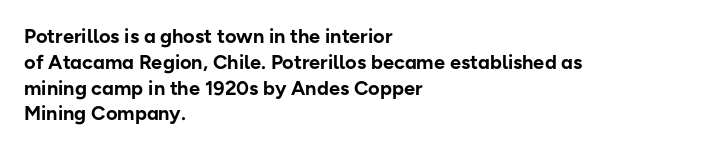
The image shows 20 px bold type, upright; set left-aligned, normal line spacing (1.29x), normal letter spacing, not underlined.
